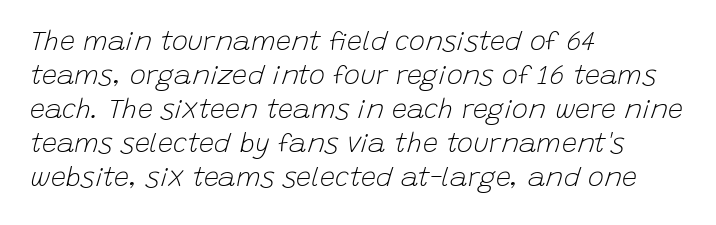
{"italic": "yes", "lean": "right", "slant_degrees": 15, "bold": "no", "underline": "no", "align": "left", "line_spacing": "normal", "line_spacing_ratio": 1.26, "letter_spacing": "normal", "letter_spacing_em": 0.0, "glyph_px": 27}
